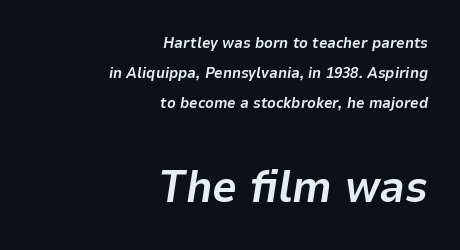
{"italic": "yes", "lean": "right", "slant_degrees": 9, "bold": "yes", "weight": "bold", "width": "normal", "stroke_contrast": "low", "x_height": "medium", "monospaced": "no", "underline": "no", "align": "right", "line_spacing": "loose", "line_spacing_ratio": 1.99, "letter_spacing": "normal", "letter_spacing_em": 0.0, "larger_block": "second", "size_ratio": 2.93, "glyph_px": 44}
